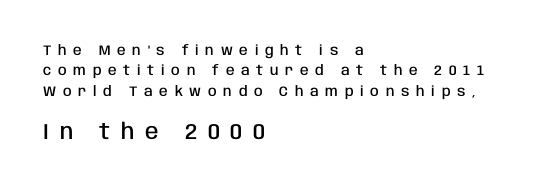
Q: Is the text bold? A: Semi-bold.
Q: Is the text italic (slanted)? A: No, it is upright.
Q: Is the text underlined? A: No.
Q: How is the paragraph aligned? A: Left-aligned.
Q: Is the spacing between letters normal or unusually wide? A: Unusually wide.
Q: Is the spacing between lines tight, normal or loose? A: Normal.
Q: Which block of text is set in a larger size, the first (top) or the second (bottom)? A: The second (bottom) one.
